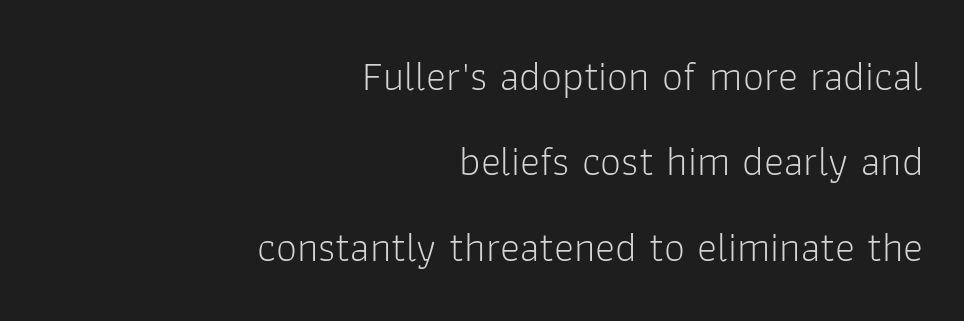
The letters stand straight up with perfectly vertical stems. Character widths vary here, with narrow letters taking less room than wide ones. Leading: increased. The designer went with a sans here, leaving each stem footless.
